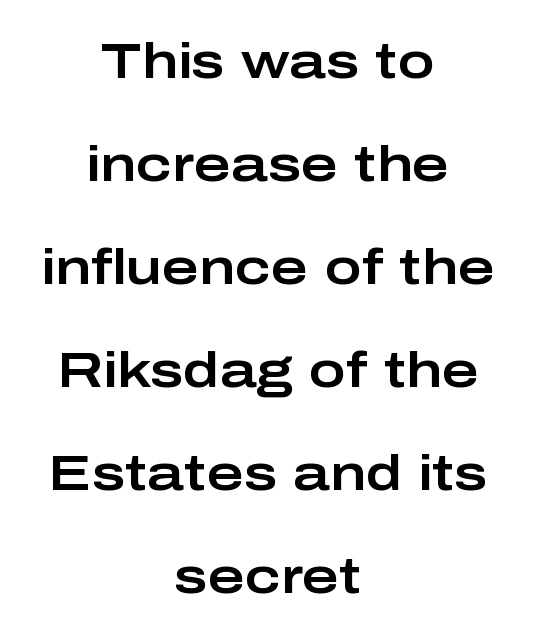
Q: Is the text italic (slanted)? A: No, it is upright.
Q: Is the typeface a serif or a sans-serif typeface? A: Sans-serif.
Q: Is the text underlined? A: No.
Q: How is the paragraph aligned? A: Centered.
Q: Is the spacing between letters normal or unusually wide? A: Normal.
Q: Is the spacing between lines tight, normal or loose? A: Loose.
Q: Width (condensed, normal, or wide)? A: Wide.
Q: Stroke contrast? A: Low.
Q: x-height? A: Medium.
Q: Monospaced? A: No.
